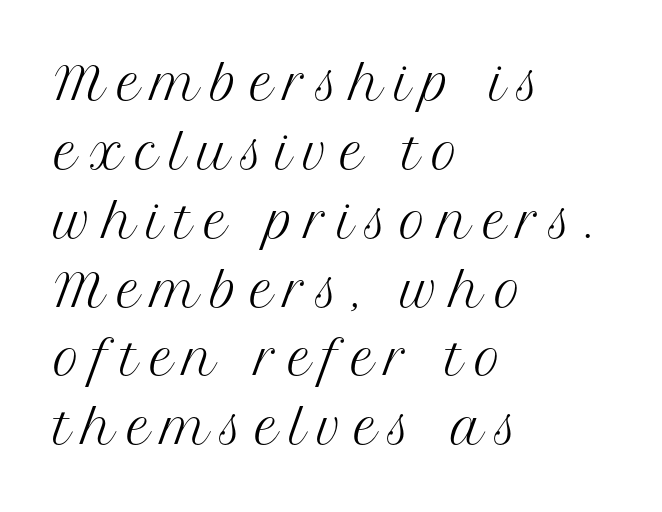
The letterforms sit at book weight or below. This rendering uses left alignment, leaving the right contour irregular. The specimen omits any rule beneath the text block's lines. Proportional: the letters do not fall into vertical columns. Tracking value appears strongly positive — letters spread wide.
